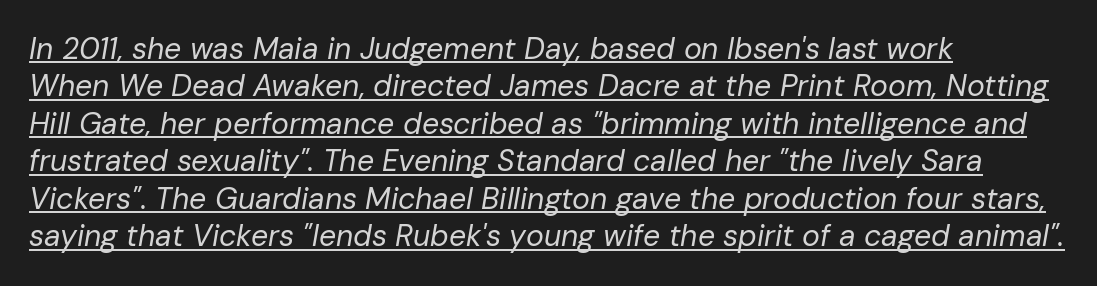
The image shows 30 px regular-weight type, italic (leaning right); set left-aligned, normal line spacing (1.25x), normal letter spacing, underlined; low stroke contrast and a medium x-height.
